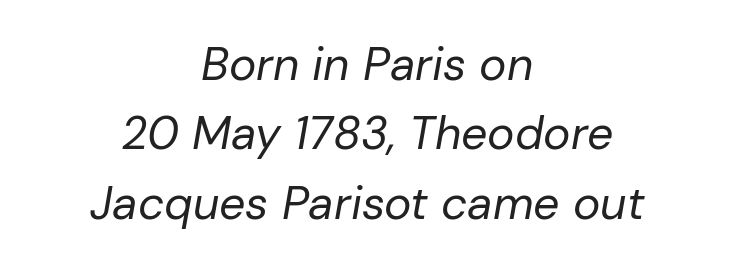
Q: Is the text bold? A: No.
Q: Is the text italic (slanted)? A: Yes, it leans right by about 10 degrees.
Q: Is the text underlined? A: No.
Q: How is the paragraph aligned? A: Centered.
Q: Is the spacing between letters normal or unusually wide? A: Normal.
Q: Is the spacing between lines tight, normal or loose? A: Normal.
Q: Width (condensed, normal, or wide)? A: Normal.
Q: Stroke contrast? A: Low.
Q: x-height? A: Medium.
Q: Monospaced? A: No.
